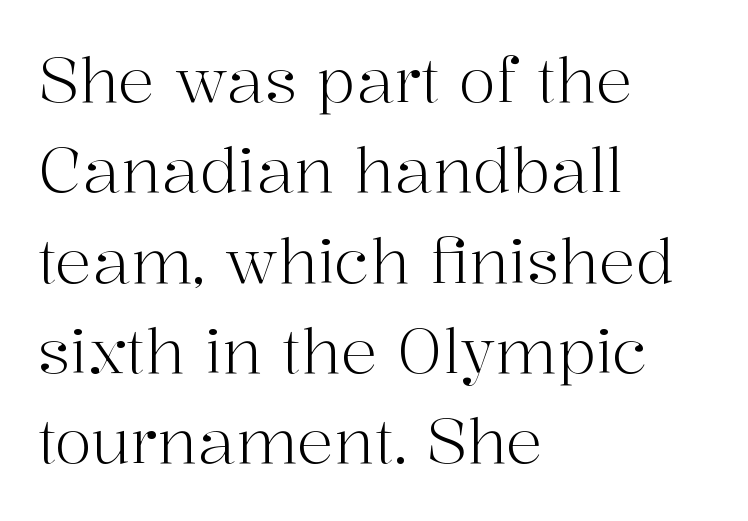
Q: Is the text bold? A: No.
Q: Is the text italic (slanted)? A: No, it is upright.
Q: Is the typeface a serif or a sans-serif typeface? A: Serif.
Q: Is the text underlined? A: No.
Q: How is the paragraph aligned? A: Left-aligned.
Q: Is the spacing between letters normal or unusually wide? A: Normal.
Q: Is the spacing between lines tight, normal or loose? A: Normal.
Q: Width (condensed, normal, or wide)? A: Normal.
Q: Stroke contrast? A: High.
Q: x-height? A: Medium.
Q: Monospaced? A: No.
